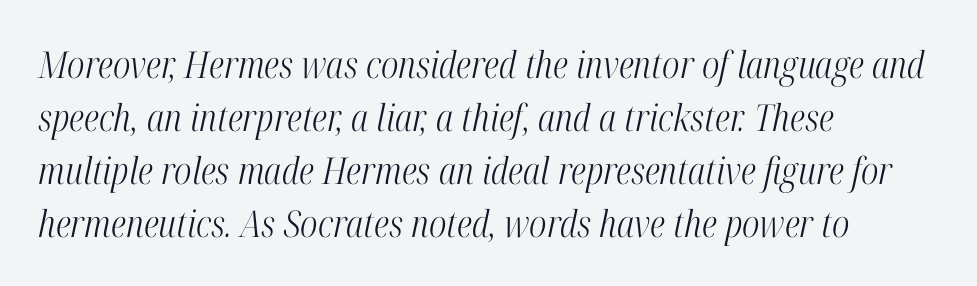
Q: Is the text bold? A: No.
Q: Is the text italic (slanted)? A: Yes, it leans right by about 12 degrees.
Q: Is the typeface a serif or a sans-serif typeface? A: Serif.
Q: Is the text underlined? A: No.
Q: How is the paragraph aligned? A: Left-aligned.
Q: Is the spacing between letters normal or unusually wide? A: Normal.
Q: Is the spacing between lines tight, normal or loose? A: Normal.
Q: Width (condensed, normal, or wide)? A: Condensed.
Q: Stroke contrast? A: High.
Q: x-height? A: Medium.
Q: Monospaced? A: No.
